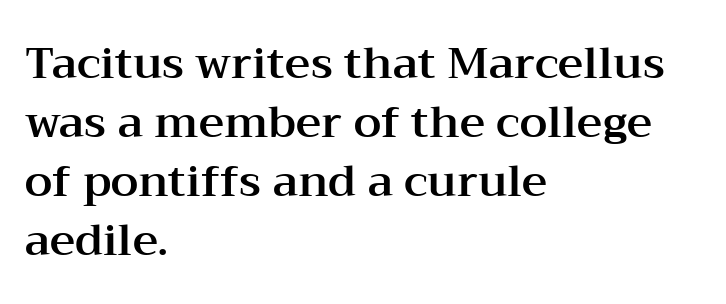
The image shows 44 px wide serif type, upright; set left-aligned, normal line spacing (1.34x), normal letter spacing, not underlined; medium stroke contrast and a medium x-height.
